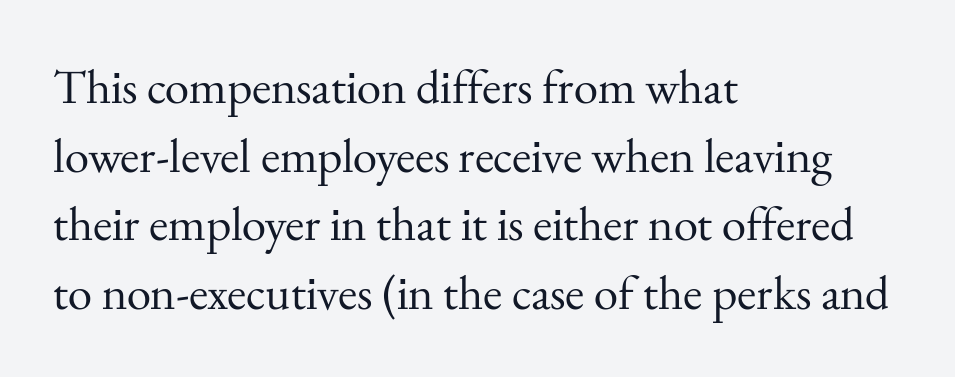
The image shows 49 px regular-weight serif type, upright; set left-aligned, normal line spacing (1.4x), normal letter spacing, not underlined; medium stroke contrast and a small x-height.
